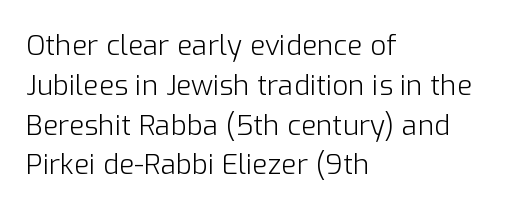
The image shows 28 px light sans-serif type, upright; set left-aligned, normal line spacing (1.42x), normal letter spacing, not underlined; low stroke contrast and a medium x-height.
